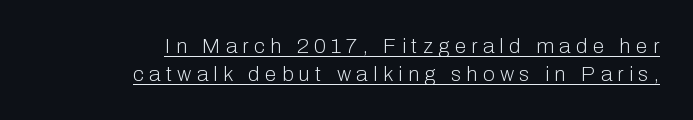
The image shows 21 px text type, upright; set right-aligned, normal line spacing (1.33x), unusually wide letter spacing (+0.26 em), underlined.
